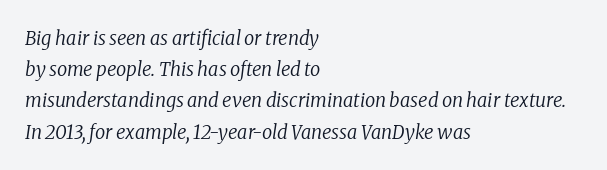
Q: Is the text bold? A: No.
Q: Is the text italic (slanted)? A: Yes, it leans right by about 8 degrees.
Q: Is the text underlined? A: No.
Q: How is the paragraph aligned? A: Left-aligned.
Q: Is the spacing between letters normal or unusually wide? A: Normal.
Q: Is the spacing between lines tight, normal or loose? A: Normal.
